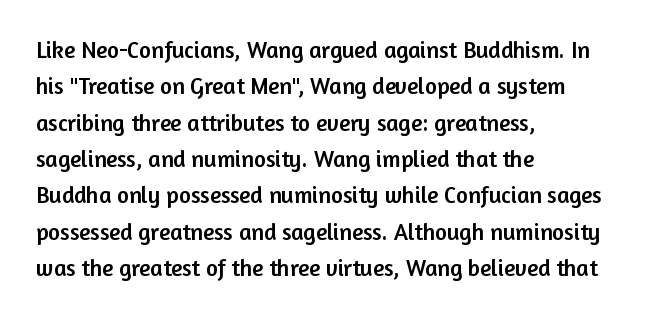
The image shows 23 px text type, upright; set left-aligned, normal line spacing (1.58x), normal letter spacing, not underlined.
